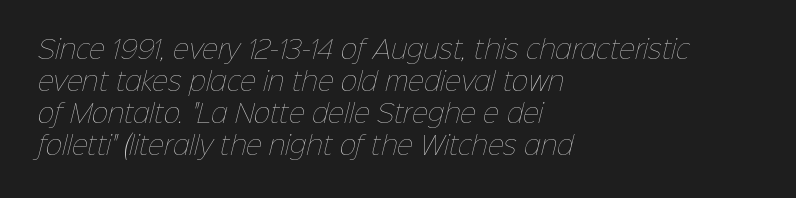
Q: Is the text bold? A: No.
Q: Is the text underlined? A: No.
Q: How is the paragraph aligned? A: Left-aligned.
Q: Is the spacing between letters normal or unusually wide? A: Normal.
Q: Is the spacing between lines tight, normal or loose? A: Normal.
